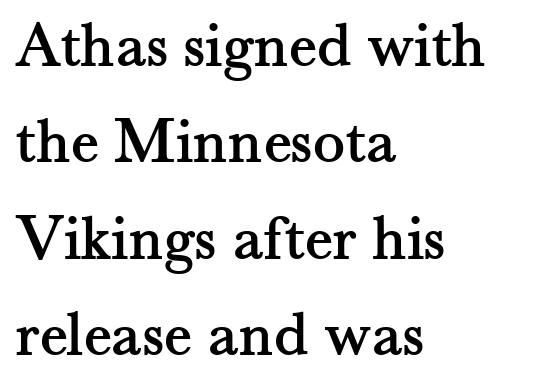
The image shows 67 px serif type, upright; set left-aligned, normal line spacing (1.44x), normal letter spacing, not underlined; medium stroke contrast and a small x-height.
